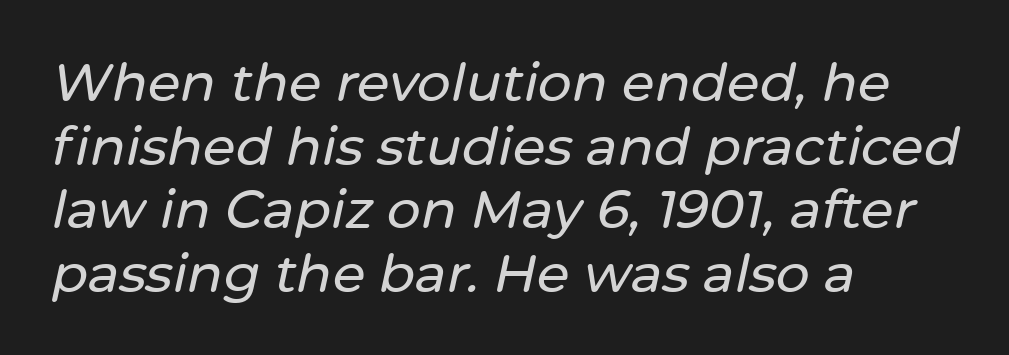
{"italic": "yes", "lean": "right", "slant_degrees": 12, "width": "normal", "stroke_contrast": "low", "x_height": "medium", "monospaced": "no", "underline": "no", "align": "left", "line_spacing_ratio": 1.2, "letter_spacing": "normal", "letter_spacing_em": 0.0, "glyph_px": 53}
